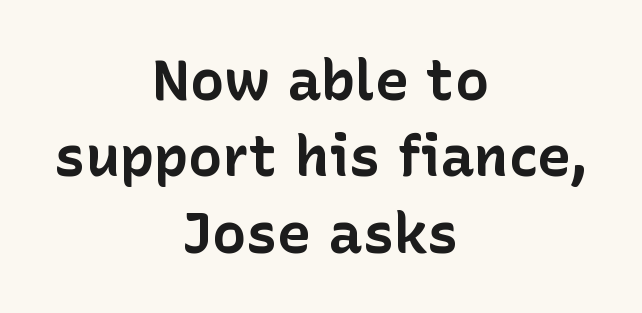
Q: Is the text bold? A: Yes.
Q: Is the text italic (slanted)? A: No, it is upright.
Q: Is the typeface a serif or a sans-serif typeface? A: Sans-serif.
Q: Is the text underlined? A: No.
Q: How is the paragraph aligned? A: Centered.
Q: Is the spacing between letters normal or unusually wide? A: Normal.
Q: Is the spacing between lines tight, normal or loose? A: Normal.
Q: Width (condensed, normal, or wide)? A: Normal.
Q: Stroke contrast? A: Low.
Q: x-height? A: Medium.
Q: Monospaced? A: No.
